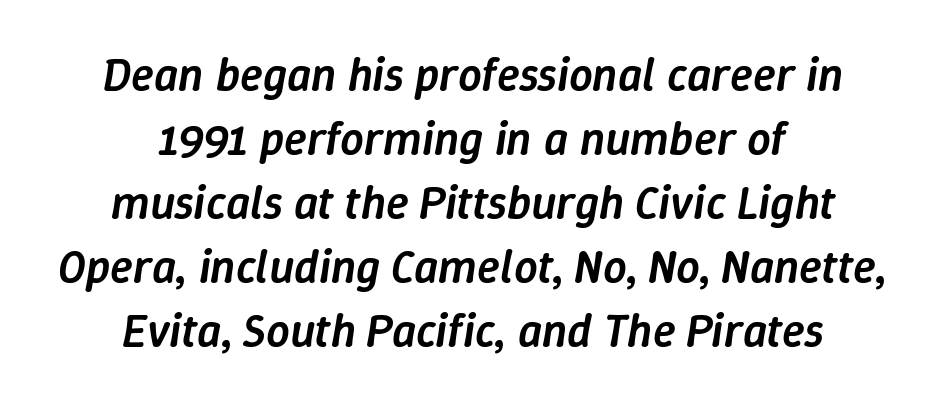
The image shows 47 px semibold type, italic (leaning right); set centered, normal line spacing (1.36x), normal letter spacing, not underlined; low stroke contrast and a medium x-height.
